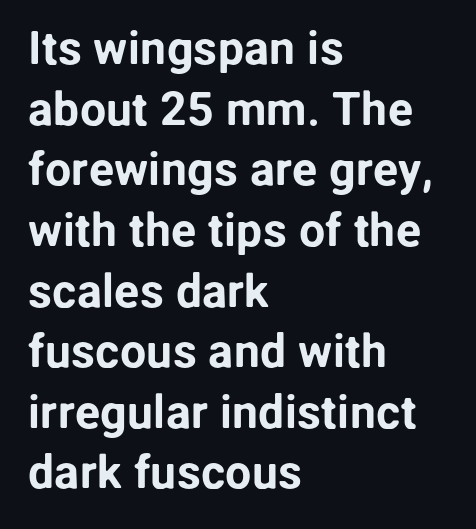
The image shows 47 px sans-serif type, upright; set left-aligned, normal line spacing (1.29x), normal letter spacing, not underlined; low stroke contrast and a medium x-height.
